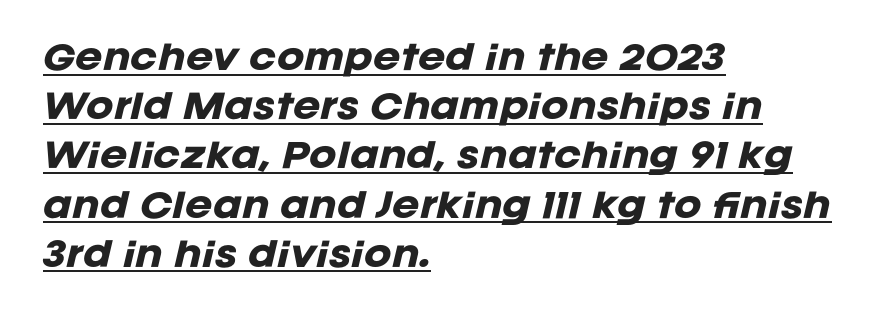
The lettering tilts uniformly, giving the passage an italic look. Caption: multi-line text, flush left, ragged right. Honestly, the letter spacing is just normal — you wouldn't notice it. Caption: lettering with a line underneath. Note the varied advance widths — an 'i' is clearly narrower than an 'm'. Regular leading.
